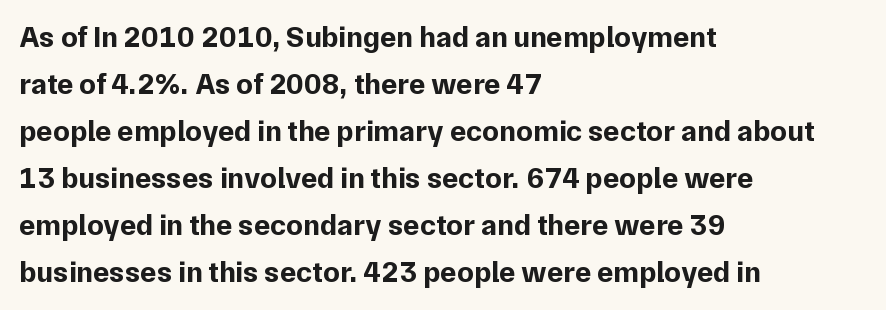
The letters stand upright; this is a roman face. Layout note: lines flush left. The face used here is rendered with its standard letterfit. Decoration check: the copy has no underline. Varying glyph widths throughout — classic text-font behaviour. Strong, thick strokes mark this as bold type.
